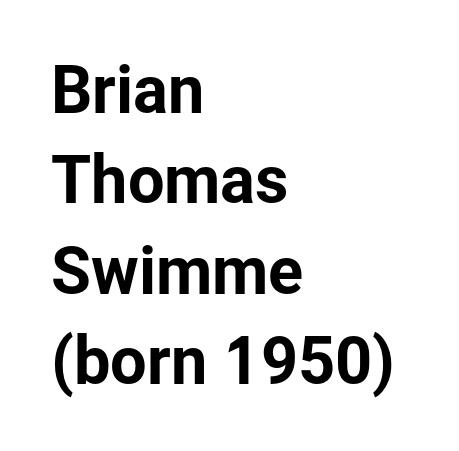
Q: Is the text italic (slanted)? A: No, it is upright.
Q: Is the typeface a serif or a sans-serif typeface? A: Sans-serif.
Q: Is the text underlined? A: No.
Q: How is the paragraph aligned? A: Left-aligned.
Q: Is the spacing between letters normal or unusually wide? A: Normal.
Q: Is the spacing between lines tight, normal or loose? A: Normal.
Q: Width (condensed, normal, or wide)? A: Normal.
Q: Stroke contrast? A: Low.
Q: x-height? A: Medium.
Q: Monospaced? A: No.
